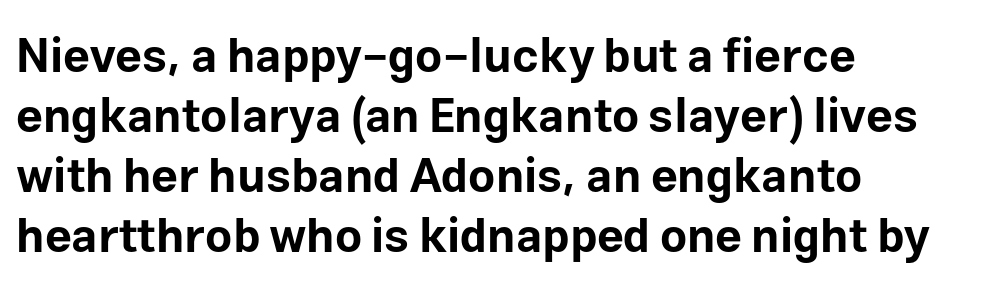
{"serif": "no", "italic": "no", "bold": "yes", "weight": "bold", "width": "normal", "stroke_contrast": "low", "x_height": "medium", "monospaced": "no", "underline": "no", "align": "left", "line_spacing": "normal", "line_spacing_ratio": 1.28, "letter_spacing": "normal", "letter_spacing_em": 0.0, "glyph_px": 47}
